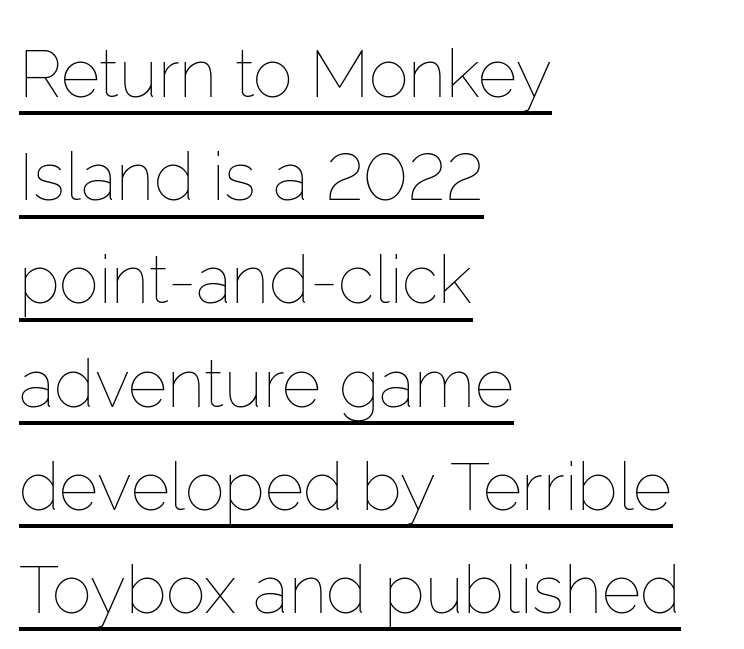
The image shows 67 px thin type, upright; set left-aligned, normal line spacing (1.54x), normal letter spacing, underlined; low stroke contrast and a medium x-height.
